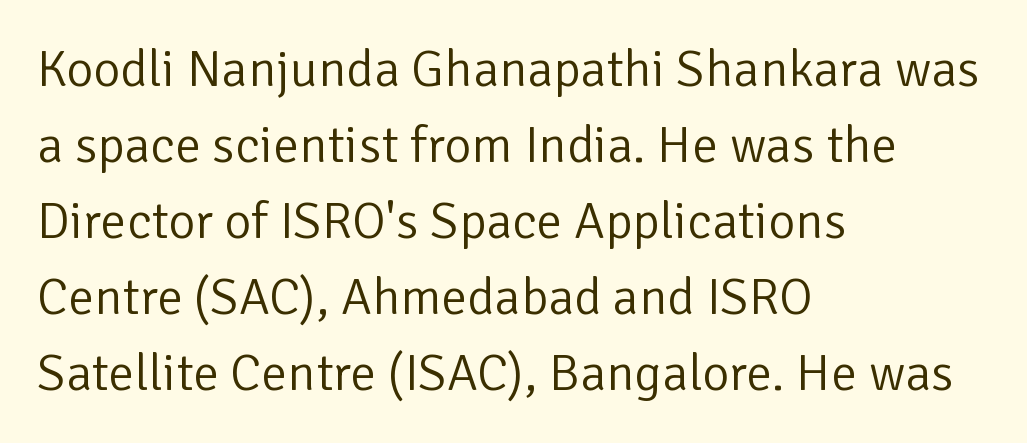
{"serif": "no", "italic": "no", "bold": "no", "weight": "light", "width": "normal", "stroke_contrast": "low", "x_height": "medium", "monospaced": "no", "underline": "no", "align": "left", "line_spacing": "normal", "line_spacing_ratio": 1.46, "letter_spacing": "normal", "letter_spacing_em": 0.0, "glyph_px": 52}
